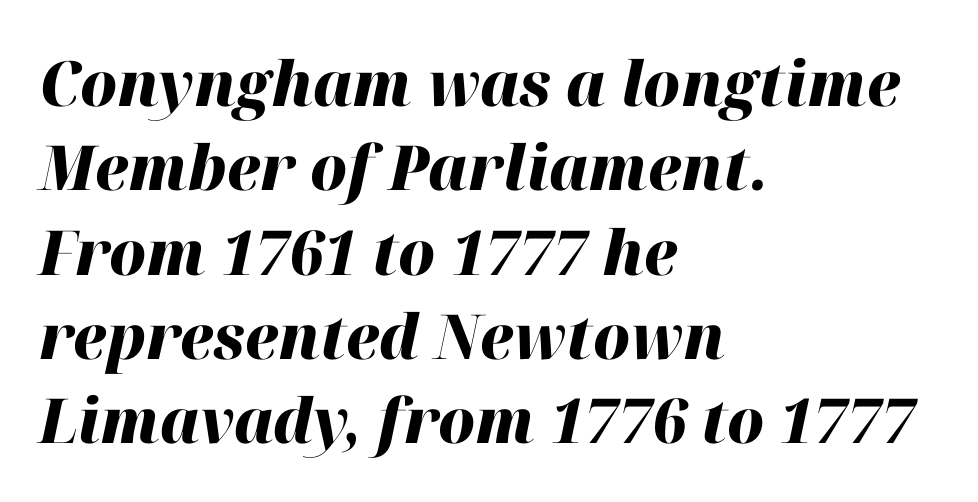
{"italic": "yes", "lean": "right", "slant_degrees": 12, "bold": "yes", "weight": "heavy", "width": "normal", "stroke_contrast": "high", "x_height": "medium", "monospaced": "no", "underline": "no", "align": "left", "line_spacing": "normal", "line_spacing_ratio": 1.36, "letter_spacing": "normal", "letter_spacing_em": 0.0, "glyph_px": 62}
